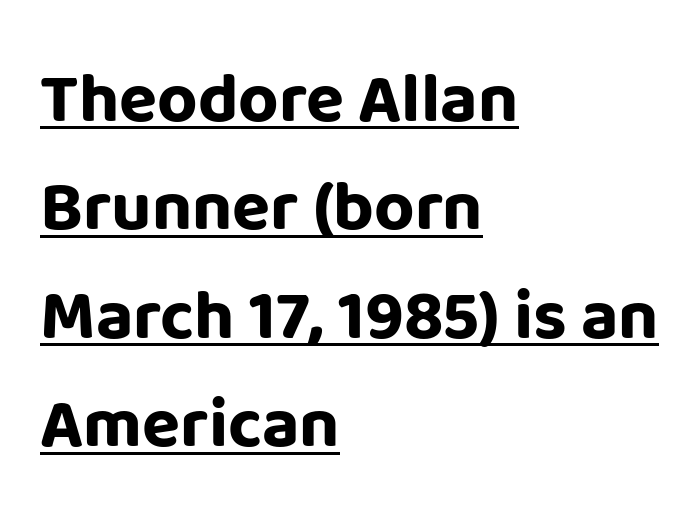
Q: Is the text bold? A: Yes.
Q: Is the text italic (slanted)? A: No, it is upright.
Q: Is the typeface a serif or a sans-serif typeface? A: Sans-serif.
Q: Is the text underlined? A: Yes.
Q: How is the paragraph aligned? A: Left-aligned.
Q: Is the spacing between letters normal or unusually wide? A: Normal.
Q: Is the spacing between lines tight, normal or loose? A: Normal.
Q: Width (condensed, normal, or wide)? A: Normal.
Q: Stroke contrast? A: Low.
Q: x-height? A: Large.
Q: Monospaced? A: No.
